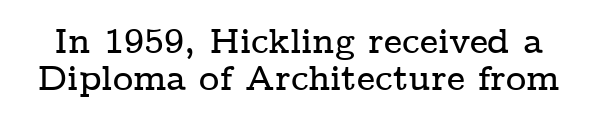
These lines keep a tight, regular rhythm from letter to letter. Does the type have serifs? Yes, each stem ends in a small foot. Upright lettering throughout. You could not count columns in this text — the font is proportionally spaced. The string is rendered with underlining switched off. Successive baselines arrive quickly, one right under another.
